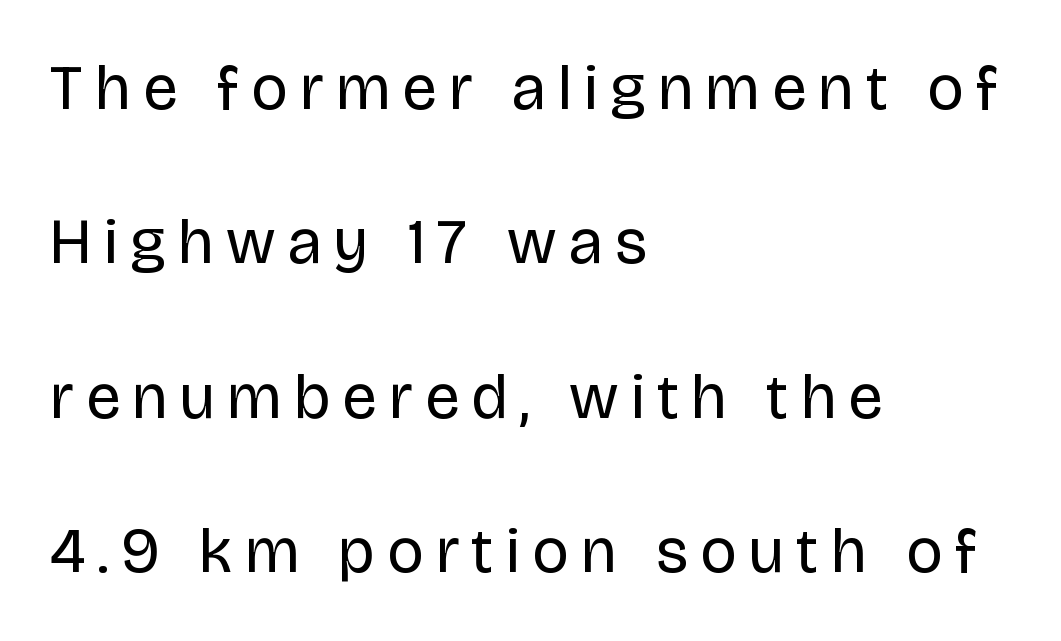
If you measured baseline to baseline, you'd find a long distance. The rendering uses natural spacing where letterforms have individual widths. Letter spacing: wide. The font family rendered here belongs to the sans-serif group. Reading down the block, your eye returns to a fixed left position each line. Italic? Not at all — the glyphs are vertical.
